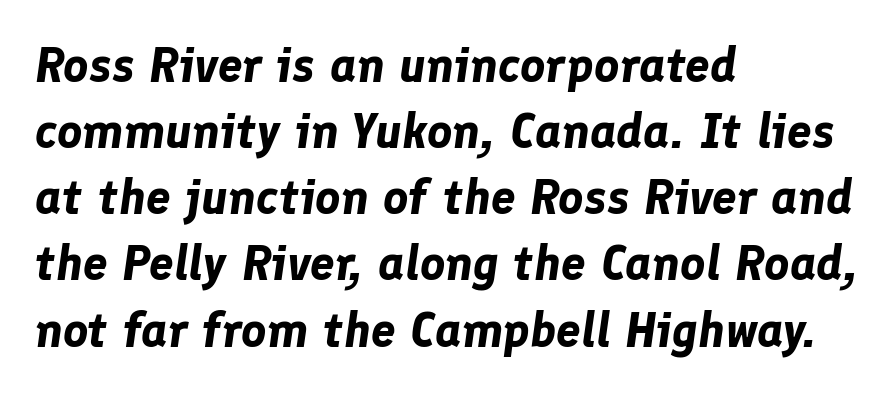
Q: Is the text bold? A: Yes.
Q: Is the text italic (slanted)? A: Yes, it leans right by about 8 degrees.
Q: Is the text underlined? A: No.
Q: How is the paragraph aligned? A: Left-aligned.
Q: Is the spacing between letters normal or unusually wide? A: Normal.
Q: Is the spacing between lines tight, normal or loose? A: Normal.
Q: Width (condensed, normal, or wide)? A: Normal.
Q: Stroke contrast? A: Low.
Q: x-height? A: Medium.
Q: Monospaced? A: No.
